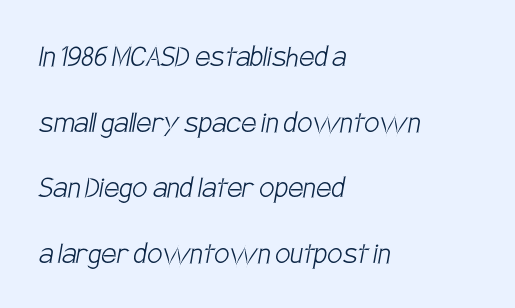
The image shows 34 px light, condensed sans-serif type; set left-aligned, loose line spacing (1.93x), normal letter spacing, not underlined; low stroke contrast and a large x-height.
